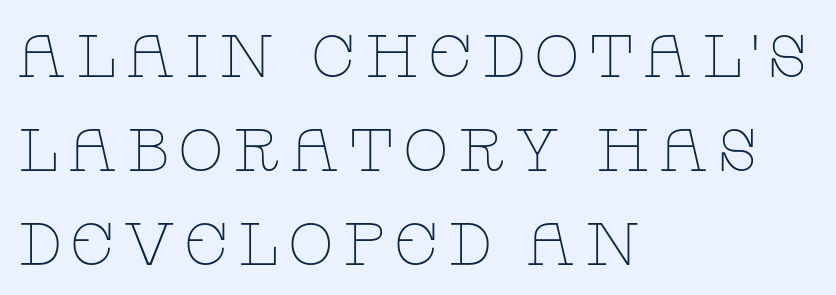
{"serif": "yes", "italic": "no", "bold": "no", "weight": "thin", "width": "wide", "stroke_contrast": "low", "x_height": "large", "monospaced": "no", "underline": "no", "align": "left", "line_spacing": "normal", "line_spacing_ratio": 1.57, "glyph_px": 60}
